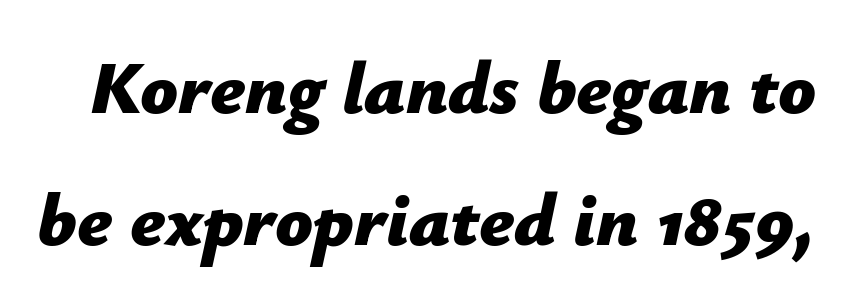
The image shows 74 px bold type, italic (leaning right); set line spacing 1.79x, normal letter spacing, not underlined; low stroke contrast and a medium x-height.
